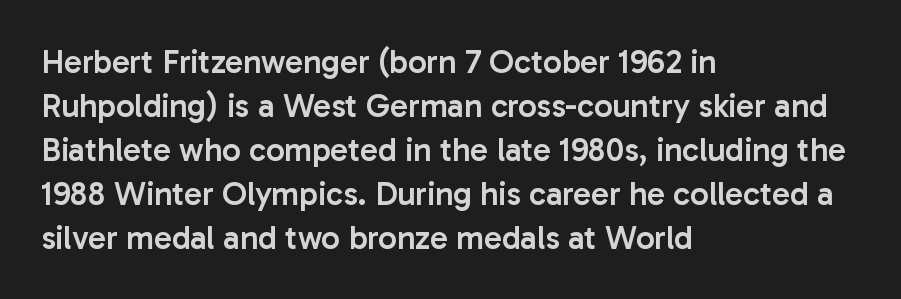
Q: Is the text bold? A: Semi-bold.
Q: Is the text italic (slanted)? A: No, it is upright.
Q: Is the typeface a serif or a sans-serif typeface? A: Sans-serif.
Q: Is the text underlined? A: No.
Q: How is the paragraph aligned? A: Left-aligned.
Q: Is the spacing between letters normal or unusually wide? A: Normal.
Q: Is the spacing between lines tight, normal or loose? A: Normal.
Q: Width (condensed, normal, or wide)? A: Normal.
Q: Stroke contrast? A: Low.
Q: x-height? A: Medium.
Q: Monospaced? A: No.
